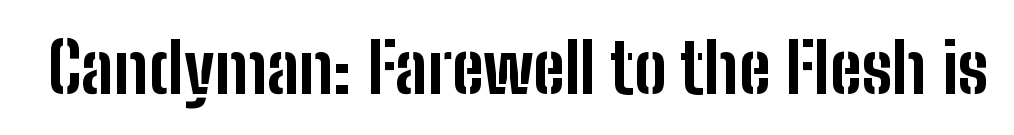
Students, this is bold: see how much ink each stroke carries. Style check: upright. Nobody drew a line under any word here. Serifs: no, the terminals of the letterforms are clean. These lines keep a tight, regular rhythm from letter to letter. A typesetter would call this proportional, since set widths differ per character.
